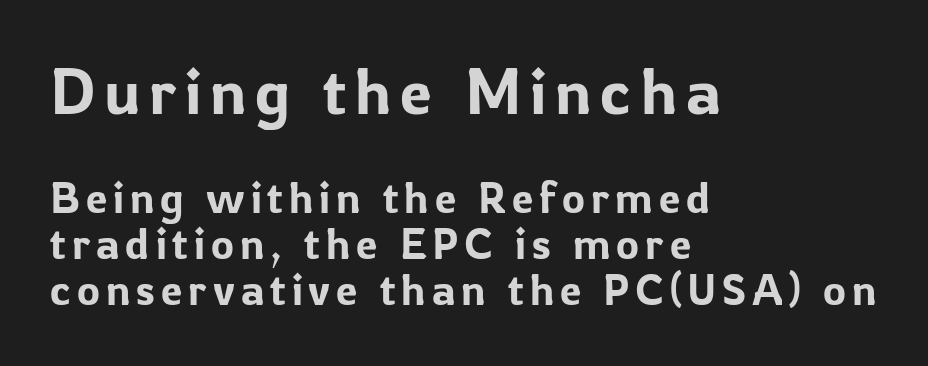
{"serif": "no", "italic": "no", "width": "normal", "stroke_contrast": "low", "x_height": "medium", "monospaced": "no", "underline": "no", "align": "left", "line_spacing": "tight", "line_spacing_ratio": 1.07, "larger_block": "first", "size_ratio": 1.49, "glyph_px": 64}
